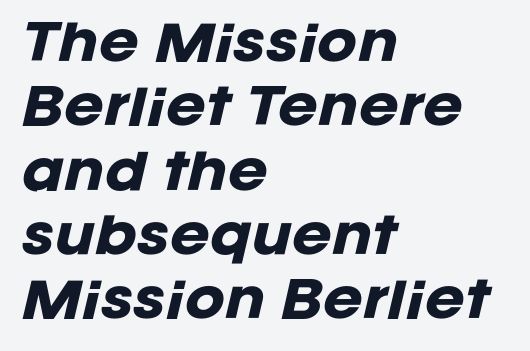
{"italic": "yes", "lean": "right", "slant_degrees": 12, "bold": "yes", "weight": "heavy", "width": "normal", "stroke_contrast": "low", "x_height": "large", "monospaced": "no", "underline": "no", "align": "left", "line_spacing": "normal", "line_spacing_ratio": 1.34, "letter_spacing": "normal", "letter_spacing_em": 0.0, "glyph_px": 48}
